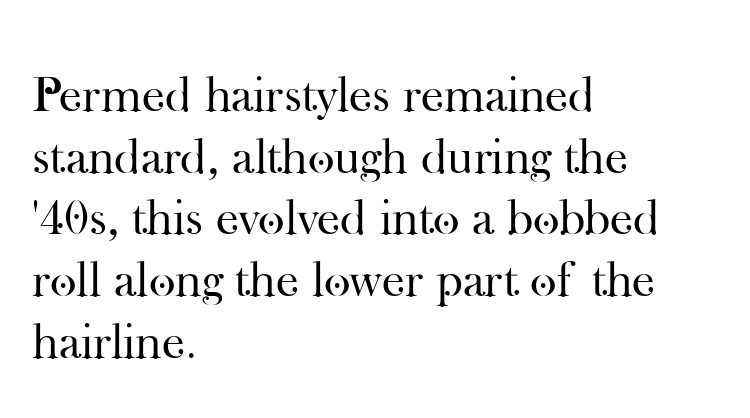
The type sits square on the baseline with zero lean. Looks like regular typesetting: each glyph gets only the width it needs. How are the letters spaced? Ordinarily, with no added tracking. Note: serifs present on the glyphs. No word sits above an underline.
